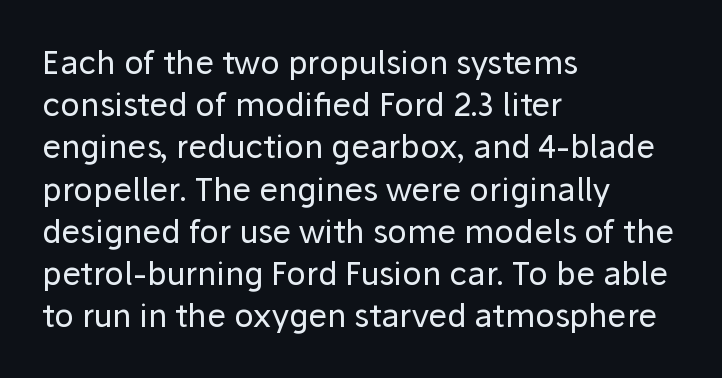
{"serif": "no", "italic": "no", "bold": "no", "weight": "regular", "width": "normal", "stroke_contrast": "low", "x_height": "medium", "monospaced": "no", "underline": "no", "align": "left", "line_spacing": "normal", "line_spacing_ratio": 1.32, "letter_spacing": "normal", "letter_spacing_em": 0.0, "glyph_px": 32}
